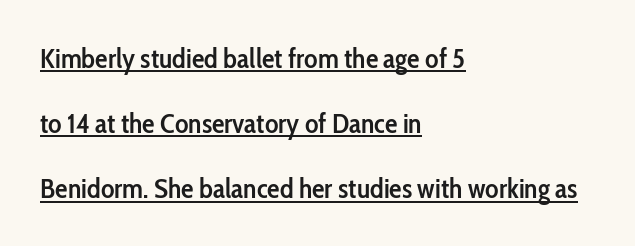
{"serif": "no", "italic": "no", "bold": "semi", "weight": "semibold", "width": "condensed", "stroke_contrast": "low", "x_height": "medium", "monospaced": "no", "underline": "yes", "align": "left", "line_spacing": "loose", "line_spacing_ratio": 2.33, "letter_spacing": "normal", "letter_spacing_em": 0.0, "glyph_px": 28}
